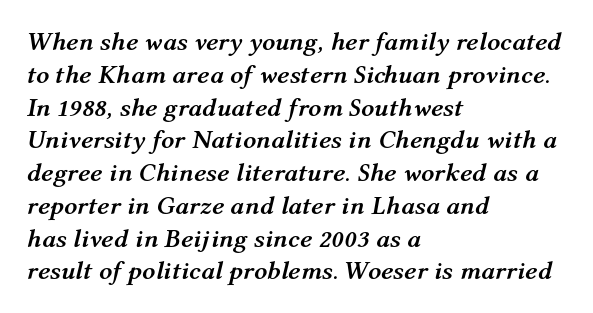
The image shows 26 px bold type, italic (leaning right); set left-aligned, normal line spacing (1.26x), normal letter spacing, not underlined.
